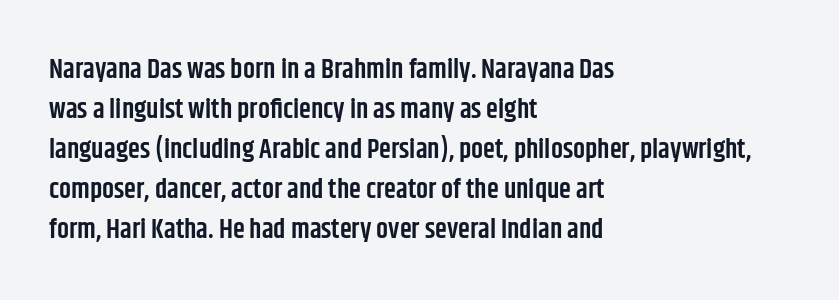
{"italic": "no", "bold": "semi", "underline": "no", "align": "left", "line_spacing": "normal", "line_spacing_ratio": 1.48, "letter_spacing": "normal", "letter_spacing_em": 0.0, "glyph_px": 27}
